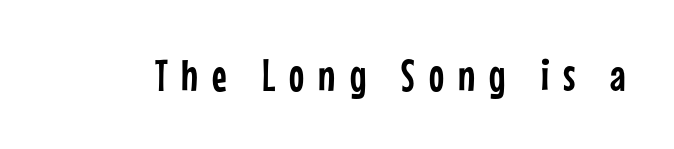
Ascenders rise straight up at ninety degrees. Type style note: lacks serifs. The tracking reads as deliberately expanded to a designer's eye. The face used here is proportionally spaced, like ordinary book or web type. The gap between lines stays unmarked.
